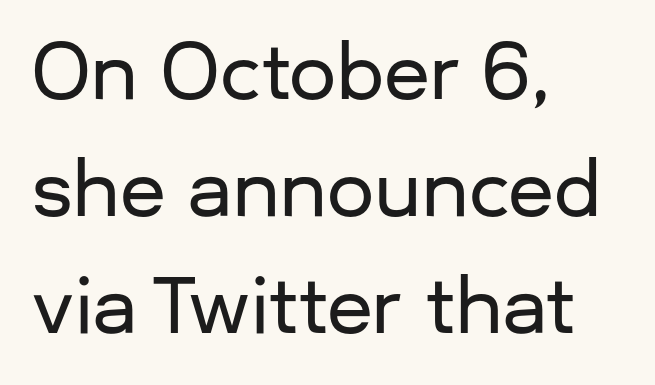
Q: Is the text italic (slanted)? A: No, it is upright.
Q: Is the typeface a serif or a sans-serif typeface? A: Sans-serif.
Q: Is the text underlined? A: No.
Q: How is the paragraph aligned? A: Left-aligned.
Q: Is the spacing between letters normal or unusually wide? A: Normal.
Q: Is the spacing between lines tight, normal or loose? A: Normal.
Q: Width (condensed, normal, or wide)? A: Normal.
Q: Stroke contrast? A: Low.
Q: x-height? A: Medium.
Q: Monospaced? A: No.
